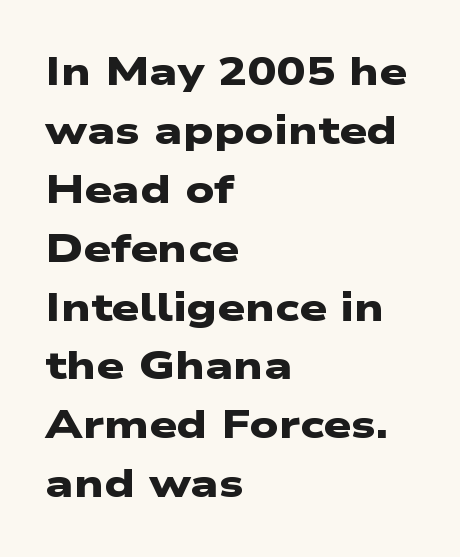
Q: Is the text bold? A: Yes.
Q: Is the typeface a serif or a sans-serif typeface? A: Sans-serif.
Q: Is the text underlined? A: No.
Q: How is the paragraph aligned? A: Left-aligned.
Q: Is the spacing between letters normal or unusually wide? A: Normal.
Q: Is the spacing between lines tight, normal or loose? A: Normal.
Q: Width (condensed, normal, or wide)? A: Wide.
Q: Stroke contrast? A: Low.
Q: x-height? A: Medium.
Q: Monospaced? A: No.
